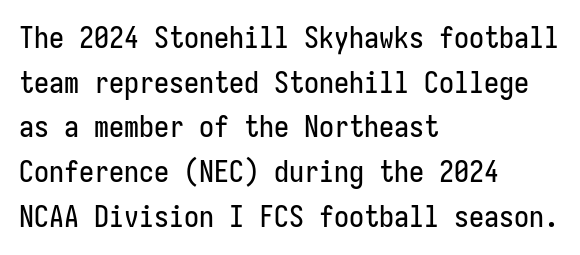
Q: Is the text italic (slanted)? A: No, it is upright.
Q: Is the typeface a serif or a sans-serif typeface? A: Sans-serif.
Q: Is the text underlined? A: No.
Q: How is the paragraph aligned? A: Left-aligned.
Q: Is the spacing between letters normal or unusually wide? A: Normal.
Q: Is the spacing between lines tight, normal or loose? A: Normal.
Q: Width (condensed, normal, or wide)? A: Condensed.
Q: Stroke contrast? A: Low.
Q: x-height? A: Medium.
